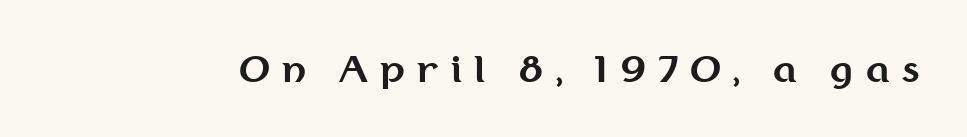
The image shows 35 px bold sans-serif type, upright; set unusually wide letter spacing (+0.35 em), not underlined; medium stroke contrast and a medium x-height.
